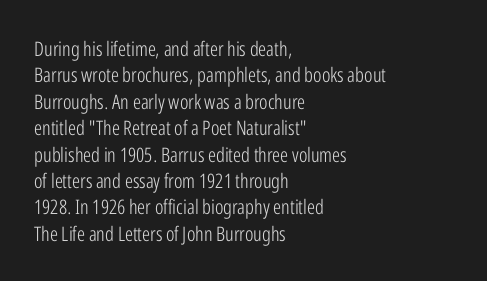
Characters remain perfectly vertical along every line. Rows of type keep a routine distance in the vertical direction. The face looks like a standard text weight, possibly lighter. Letter spacing: default. Each row of text sits above clean, open space.
